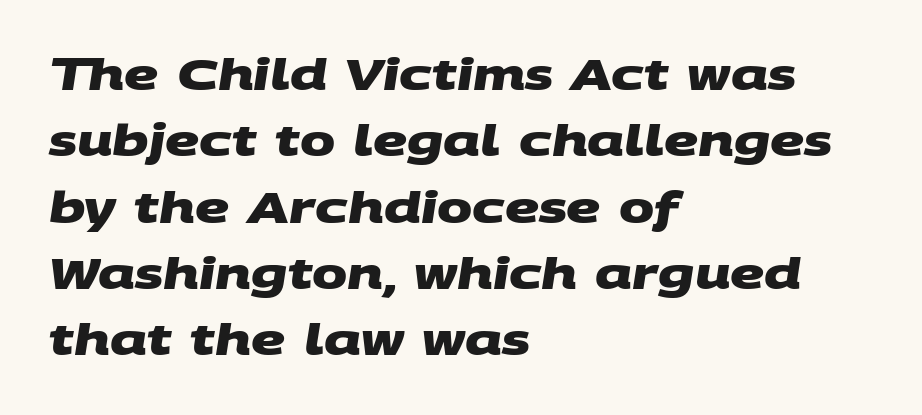
The compositor pushed each line to the left boundary. Characters follow at the spacing the type designer built in. Heavy-handed strokes throughout: this text is bold. Regarding serifs, this sample does without them.
